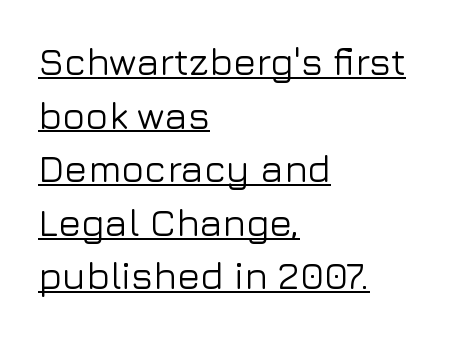
The image shows 38 px sans-serif type, upright; set left-aligned, normal line spacing (1.41x), normal letter spacing, underlined; low stroke contrast and a medium x-height.
